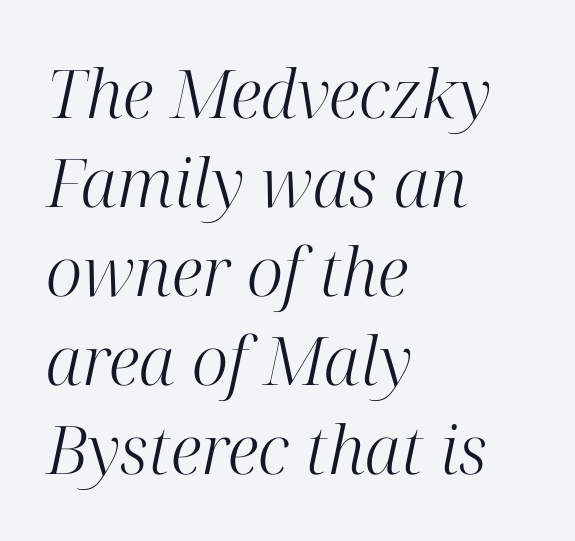
Caption: multi-line text, flush left, ragged right. Each new line begins a customary step beneath the previous one. Compared with ordinary roman type, these characters are visibly tilted. Underlining? Definitely not there.
